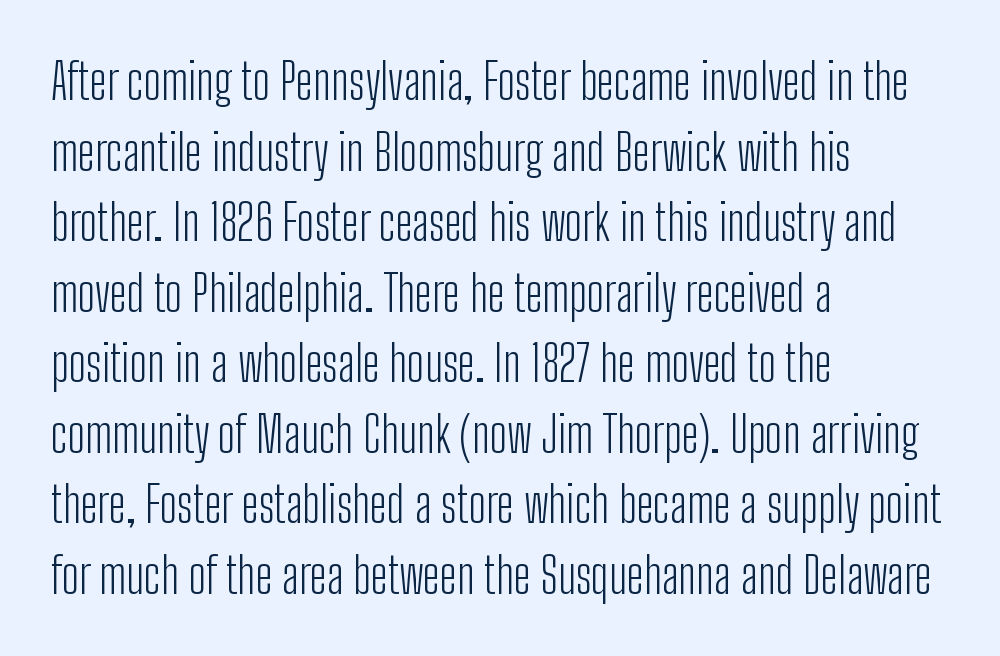
Q: Is the text bold? A: No.
Q: Is the text italic (slanted)? A: No, it is upright.
Q: Is the typeface a serif or a sans-serif typeface? A: Sans-serif.
Q: Is the text underlined? A: No.
Q: How is the paragraph aligned? A: Left-aligned.
Q: Is the spacing between letters normal or unusually wide? A: Normal.
Q: Is the spacing between lines tight, normal or loose? A: Normal.
Q: Width (condensed, normal, or wide)? A: Condensed.
Q: Stroke contrast? A: Low.
Q: x-height? A: Medium.
Q: Monospaced? A: No.
